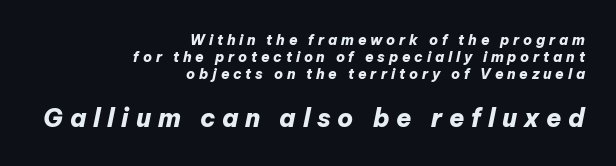
Q: Is the text bold? A: Yes.
Q: Is the text italic (slanted)? A: Yes, it leans right by about 12 degrees.
Q: Is the text underlined? A: No.
Q: How is the paragraph aligned? A: Right-aligned.
Q: Is the spacing between letters normal or unusually wide? A: Unusually wide.
Q: Which block of text is set in a larger size, the first (top) or the second (bottom)? A: The second (bottom) one.
